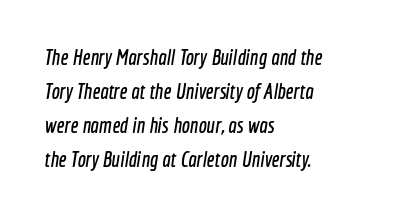
The lines in this sample share a left origin and differ only in where they stop. Each word holds together tightly as a unit, with standard inter-letter gaps. Evenly set lines give the paragraph a standard silhouette. Clear beneath every line of the passage.
